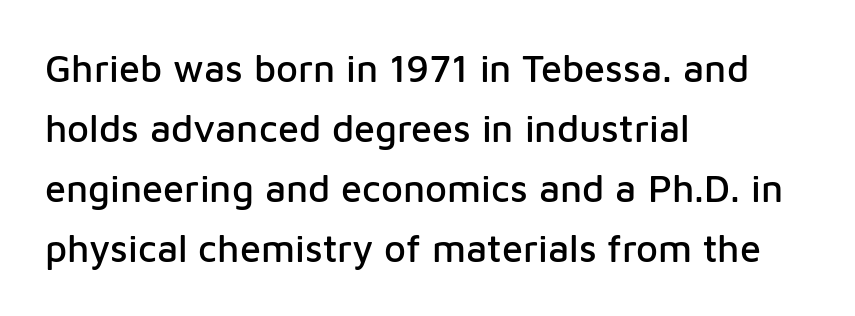
The image shows 38 px sans-serif type, upright; set left-aligned, normal line spacing (1.58x), normal letter spacing, not underlined; low stroke contrast and a medium x-height.
